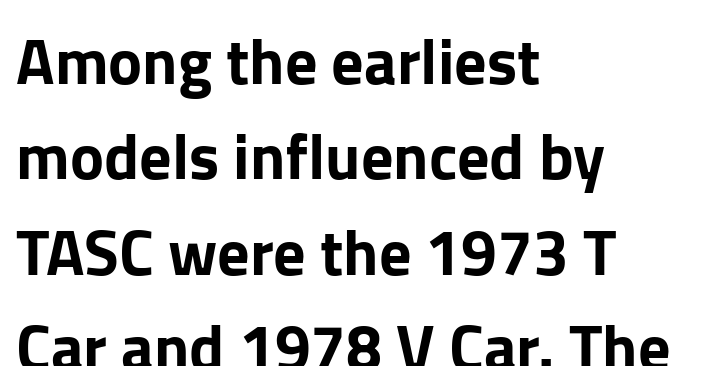
Compared with a centered layout, this one pins lines to the left instead. Compared with typical body copy, the letter spacing here is the same. The string is rendered with underlining switched off. If you drew a line through each stem, it would be perfectly vertical. Character widths vary here, with narrow letters taking less room than wide ones.
